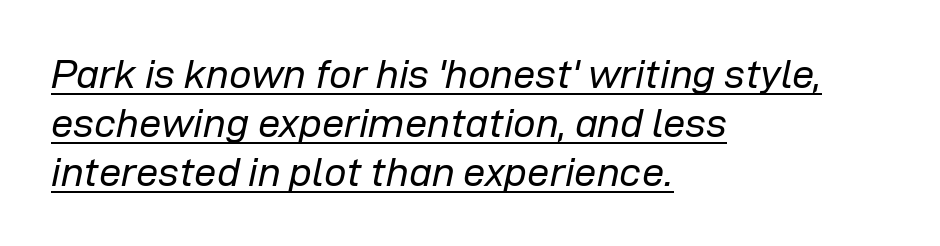
The image shows 40 px regular-weight type, italic (leaning right); set left-aligned, line spacing 1.23x, normal letter spacing, underlined; low stroke contrast and a medium x-height.
